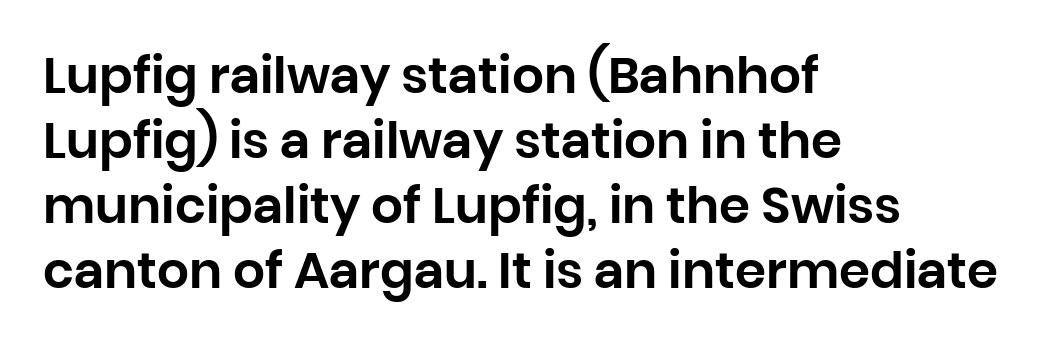
{"serif": "no", "italic": "no", "width": "normal", "stroke_contrast": "low", "x_height": "large", "monospaced": "no", "underline": "no", "align": "left", "line_spacing": "normal", "line_spacing_ratio": 1.3, "letter_spacing": "normal", "letter_spacing_em": 0.0, "glyph_px": 50}
